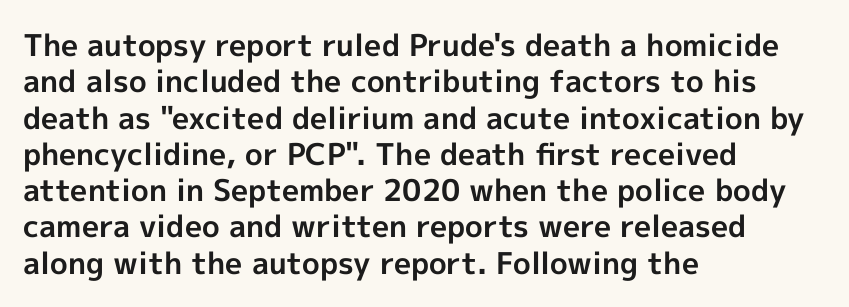
{"serif": "no", "italic": "no", "bold": "yes", "weight": "bold", "width": "normal", "x_height": "medium", "monospaced": "no", "underline": "no", "align": "left", "line_spacing_ratio": 1.21, "letter_spacing": "normal", "letter_spacing_em": 0.0, "glyph_px": 30}
